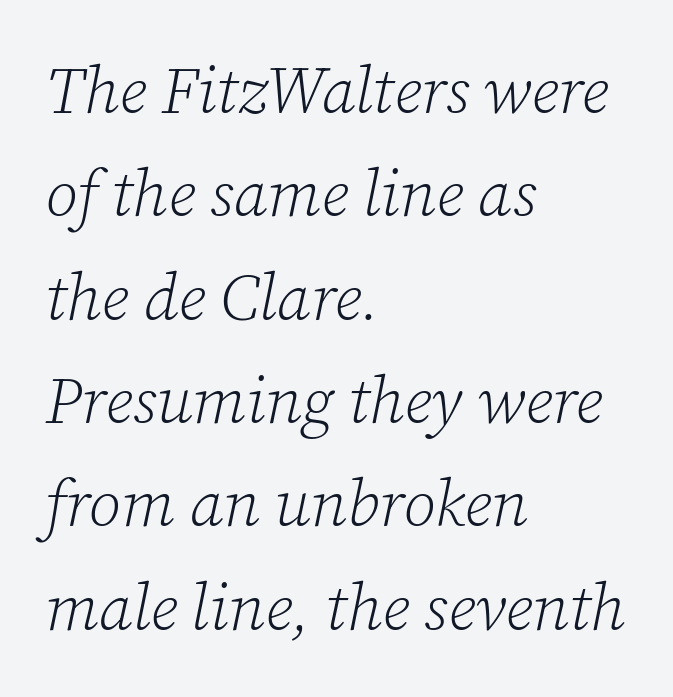
{"serif": "yes", "italic": "yes", "lean": "right", "slant_degrees": 12, "bold": "no", "weight": "light", "width": "normal", "stroke_contrast": "low", "x_height": "medium", "monospaced": "no", "underline": "no", "align": "left", "line_spacing": "normal", "line_spacing_ratio": 1.59, "letter_spacing": "normal", "letter_spacing_em": 0.0, "glyph_px": 65}
